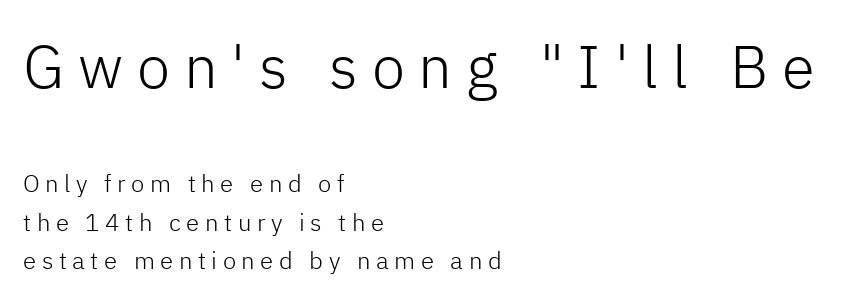
{"serif": "no", "italic": "no", "bold": "no", "weight": "light", "width": "normal", "stroke_contrast": "low", "x_height": "medium", "monospaced": "no", "underline": "no", "align": "left", "line_spacing": "normal", "line_spacing_ratio": 1.59, "letter_spacing": "wide", "letter_spacing_em": 0.23, "larger_block": "first", "size_ratio": 2.5, "glyph_px": 60}
